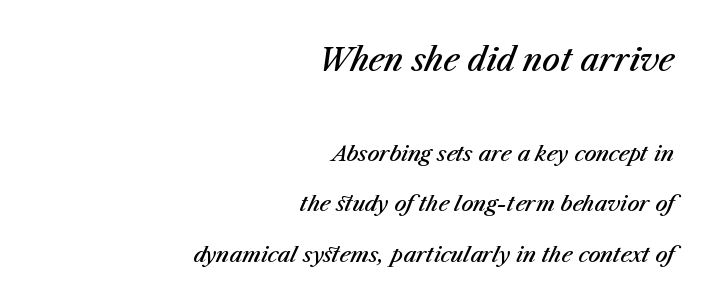
Q: Is the text bold? A: Semi-bold.
Q: Is the text italic (slanted)? A: Yes, it leans right by about 23 degrees.
Q: Is the text underlined? A: No.
Q: How is the paragraph aligned? A: Right-aligned.
Q: Is the spacing between letters normal or unusually wide? A: Normal.
Q: Is the spacing between lines tight, normal or loose? A: Loose.
Q: Which block of text is set in a larger size, the first (top) or the second (bottom)? A: The first (top) one.
Q: Width (condensed, normal, or wide)? A: Normal.
Q: Stroke contrast? A: Medium.
Q: x-height? A: Medium.
Q: Monospaced? A: No.
